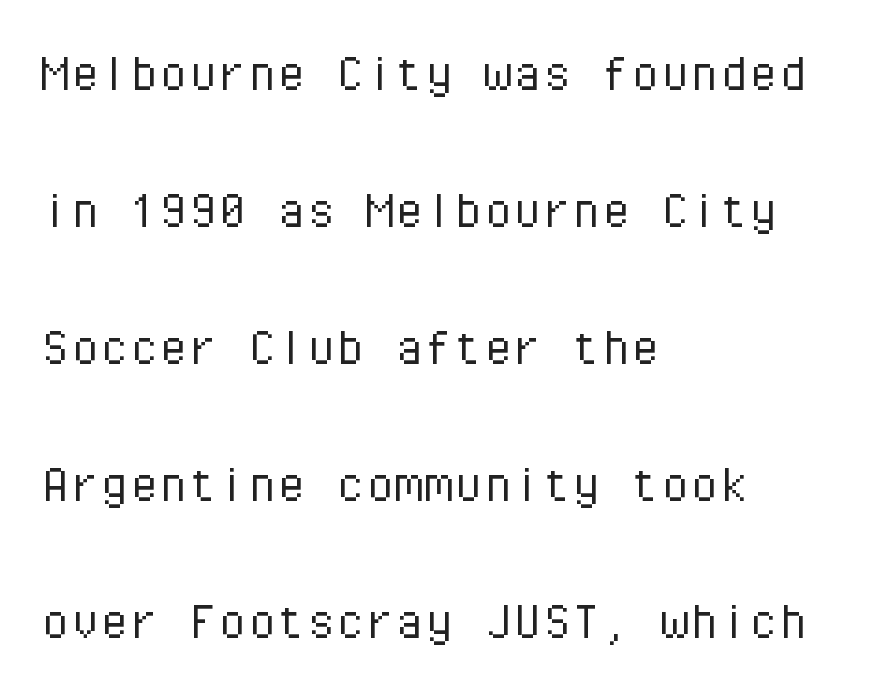
{"serif": "no", "italic": "no", "bold": "no", "weight": "light", "width": "normal", "stroke_contrast": "low", "x_height": "medium", "monospaced": "yes", "underline": "no", "align": "left", "line_spacing": "loose", "line_spacing_ratio": 2.32, "letter_spacing": "normal", "letter_spacing_em": 0.0, "glyph_px": 59}
